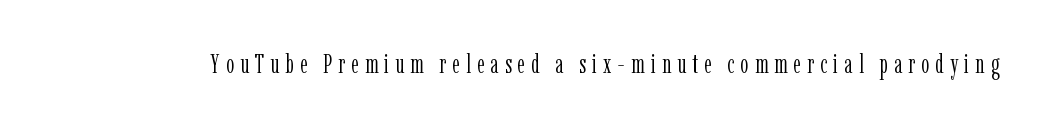
{"italic": "no", "bold": "no", "underline": "no", "letter_spacing": "wide", "letter_spacing_em": 0.23, "glyph_px": 26}
